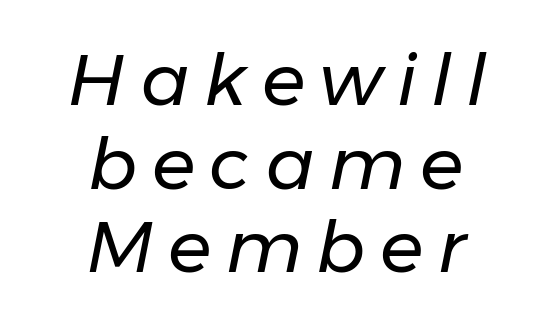
{"italic": "yes", "lean": "right", "slant_degrees": 11, "bold": "no", "weight": "regular", "width": "normal", "stroke_contrast": "low", "x_height": "medium", "monospaced": "no", "underline": "no", "align": "center", "line_spacing_ratio": 1.16, "letter_spacing": "wide", "letter_spacing_em": 0.2, "glyph_px": 72}
